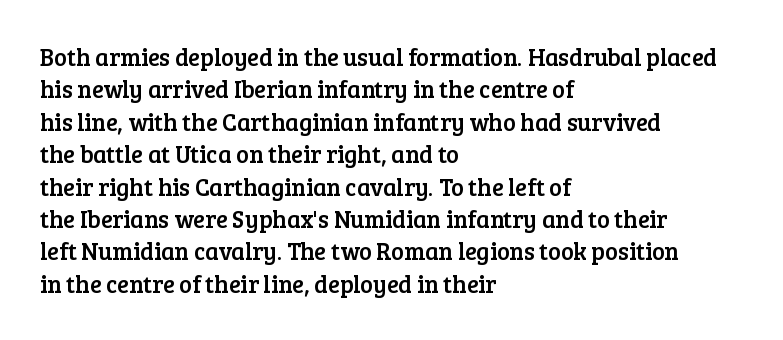
Glyph-to-glyph distance matches everyday printed text. Teacher's note: observe the even left margin — that is flush-left alignment. Type without underlining. This sample keeps an unexceptional amount of space between lines. This is roman type, the default non-slanted kind.
